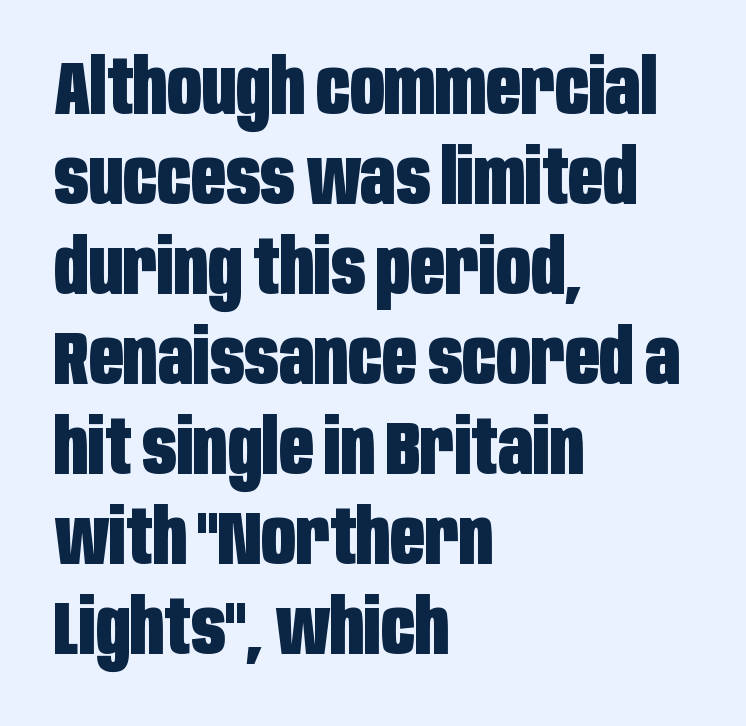
The image shows 75 px heavy, condensed sans-serif type, upright; set left-aligned, line spacing 1.2x, normal letter spacing, not underlined; low stroke contrast and a large x-height.
